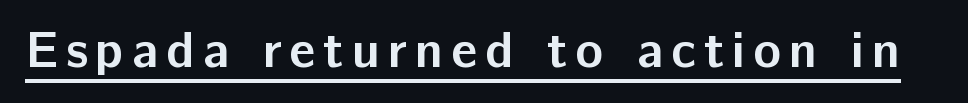
{"serif": "no", "italic": "no", "bold": "yes", "weight": "semibold", "width": "normal", "stroke_contrast": "low", "x_height": "medium", "monospaced": "no", "underline": "yes", "glyph_px": 52}
